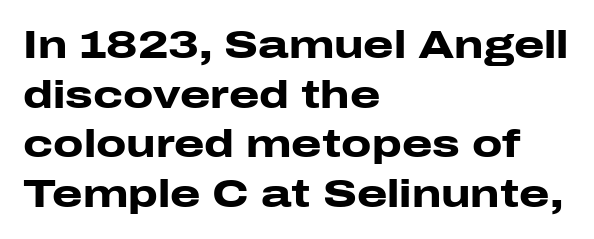
The image shows 39 px heavy, wide sans-serif type, upright; set left-aligned, normal line spacing (1.27x), normal letter spacing, not underlined; low stroke contrast and a medium x-height.
